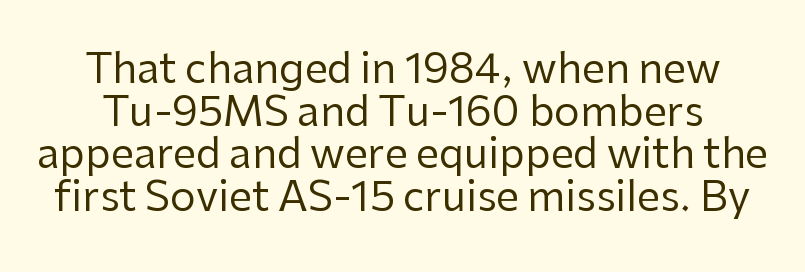
The space beneath each line is pristine and unruled. The compositor balanced each line on the midline. The letters sit at their default tracking, neither squeezed nor spread. You can tell from the bare stems that sans-serif type was used. Rendered with straight, roman letterforms. The leading is snug, giving the passage a crowded texture.
